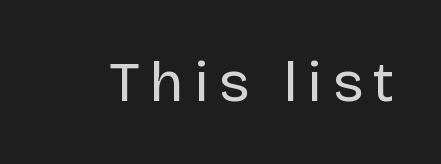
The image shows 57 px regular-weight sans-serif type, upright; set not underlined; low stroke contrast and a large x-height.
